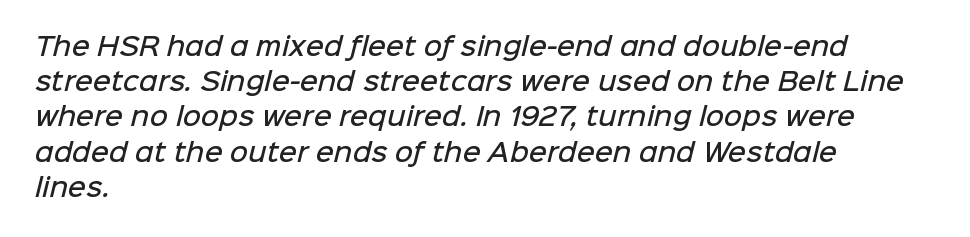
The image shows 25 px text type; set left-aligned, normal line spacing (1.41x), normal letter spacing, not underlined.
